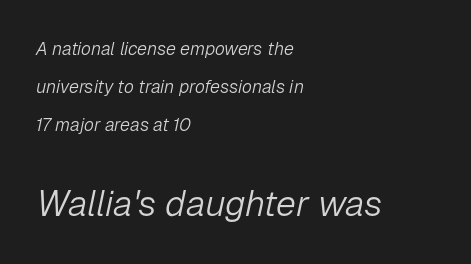
Visually the block forms a straight wall on the left and a jagged coastline on the right. Italic? Definitely — the glyphs are oblique. Do the characters align in a grid? No, the font is proportional. Here the glyphs are tracked normally, forming tight word shapes. The letters in the lower block stand taller than those in the block above. Horizontal bands of white between lines are thick stripes.
